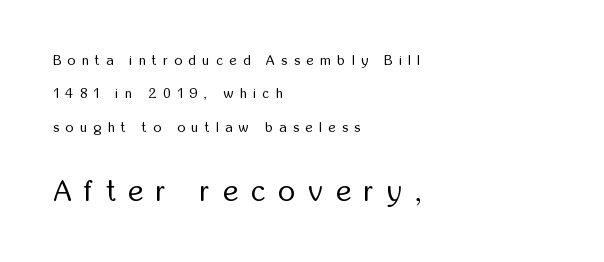
The second block has been scaled up relative to the first. Do the characters align in a grid? No, the font is proportional. The line-height multiplier appears high, well above default. When letters stand straight like this, we call the style roman or upright.
